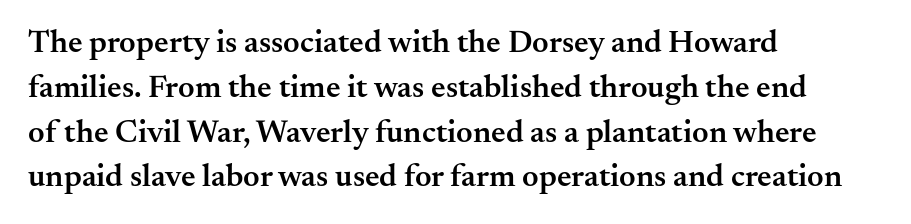
The image shows 32 px semibold serif type, upright; set left-aligned, normal line spacing (1.4x), normal letter spacing, not underlined; medium stroke contrast and a small x-height.
